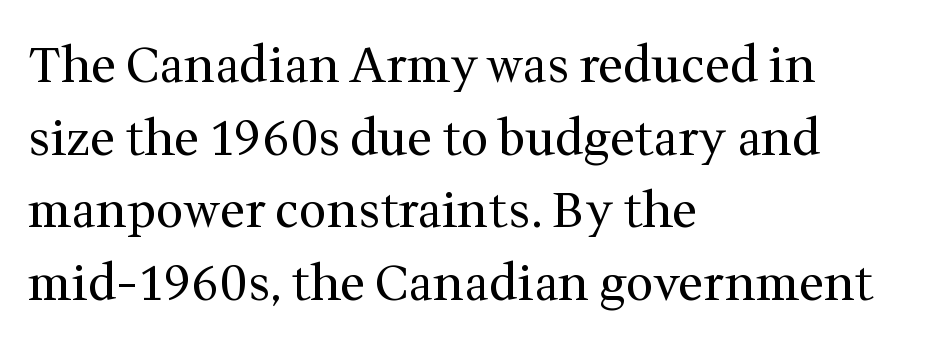
A typesetter would label this face a serif. Bare-footed words on every line. Normally led — the rows are evenly, conventionally spaced. The rendering anchors every line to the left-hand side. Glyph-to-glyph distance matches everyday printed text.
